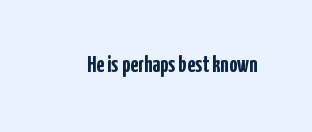
The image shows 23 px bold type, upright; set normal letter spacing, not underlined.
